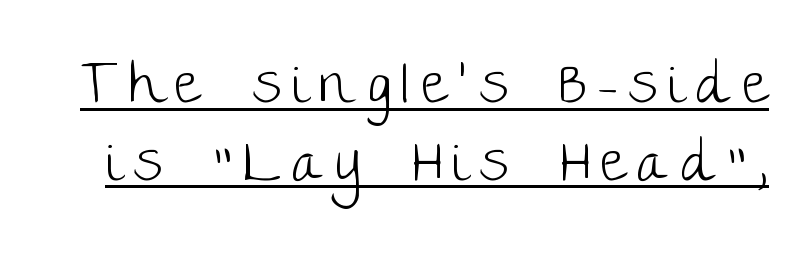
The face used here is a sans, in the tradition of grotesques and geometrics. Does the leading feel generous? No, just average. The letters advance in unequal steps, a hallmark of proportional type. Nothing heavy about these letters — not bold at all. Quick note: not italic, upright. Emphasis is given by a line drawn under the lettering.
